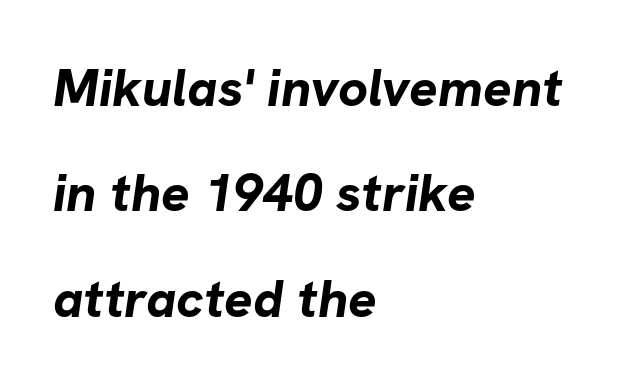
The image shows 53 px bold sans-serif type; set left-aligned, loose line spacing (1.99x), normal letter spacing, not underlined; low stroke contrast and a medium x-height.
